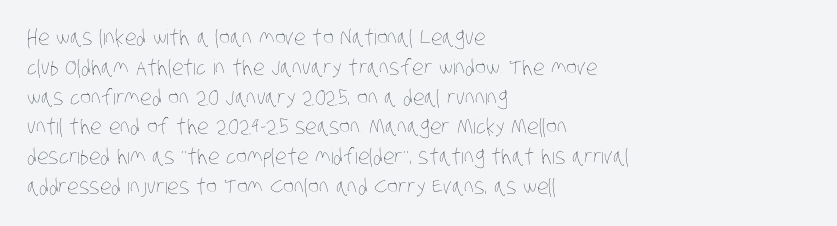
Q: Is the text bold? A: No.
Q: Is the text underlined? A: No.
Q: How is the paragraph aligned? A: Left-aligned.
Q: Is the spacing between letters normal or unusually wide? A: Normal.
Q: Is the spacing between lines tight, normal or loose? A: Normal.
